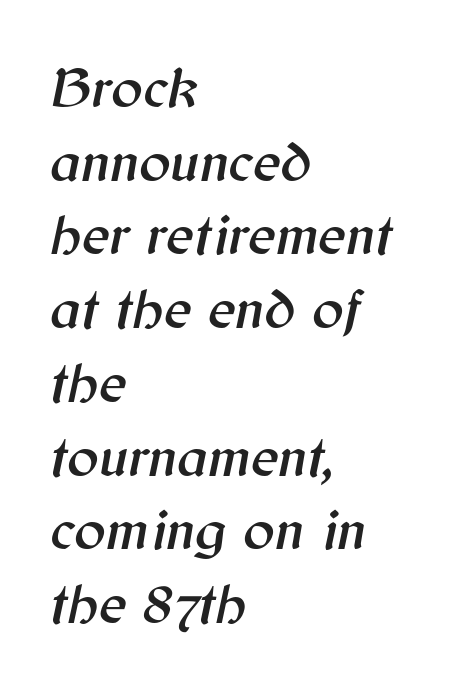
Q: Is the text italic (slanted)? A: Yes, it leans right by about 12 degrees.
Q: Is the text underlined? A: No.
Q: How is the paragraph aligned? A: Left-aligned.
Q: Is the spacing between letters normal or unusually wide? A: Normal.
Q: Is the spacing between lines tight, normal or loose? A: Normal.
Q: Width (condensed, normal, or wide)? A: Normal.
Q: Stroke contrast? A: Medium.
Q: x-height? A: Medium.
Q: Monospaced? A: No.
